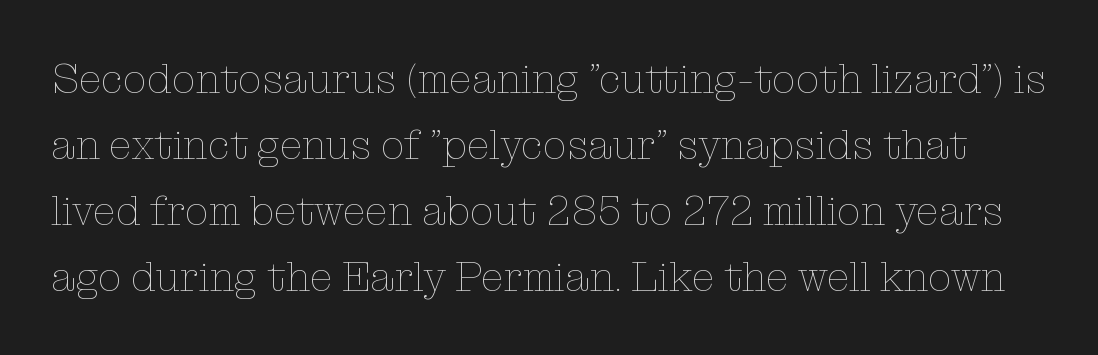
The image shows 42 px thin type, upright; set normal line spacing (1.57x), normal letter spacing, not underlined; low stroke contrast and a medium x-height.
